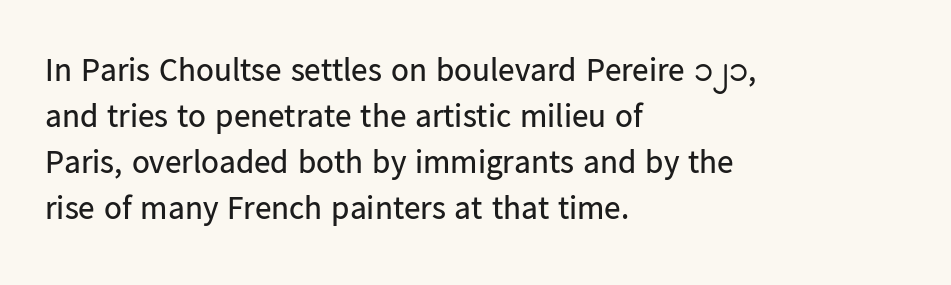
{"serif": "no", "italic": "no", "bold": "no", "weight": "regular", "width": "normal", "stroke_contrast": "low", "x_height": "medium", "monospaced": "no", "underline": "no", "align": "left", "line_spacing": "normal", "line_spacing_ratio": 1.39, "letter_spacing": "normal", "letter_spacing_em": 0.0, "glyph_px": 33}
